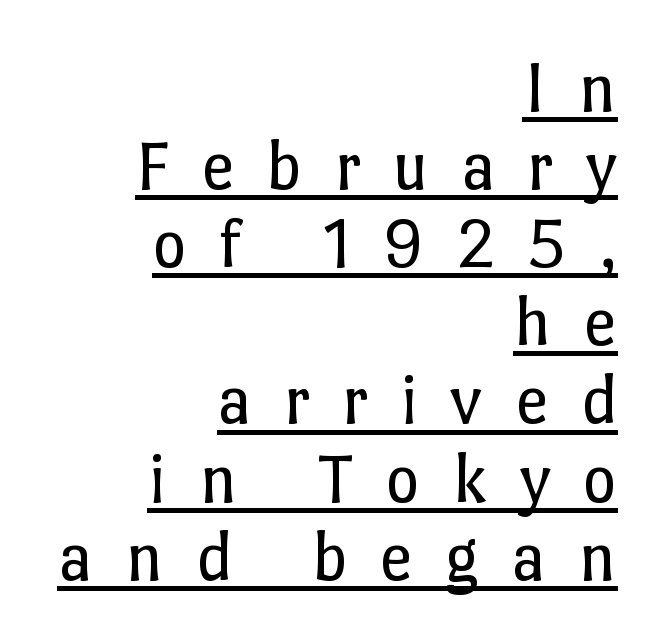
The image shows 73 px regular-weight type, upright; set right-aligned, tight line spacing (1.07x), unusually wide letter spacing (+0.44 em), underlined; low stroke contrast and a medium x-height.
